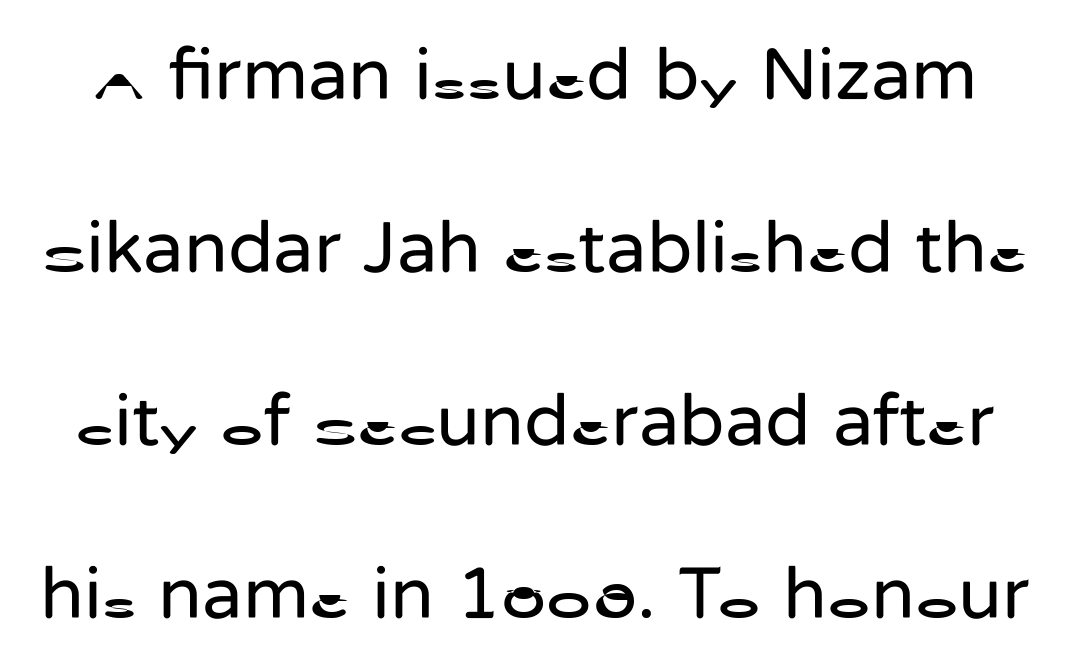
Q: Is the text bold? A: No.
Q: Is the text italic (slanted)? A: No, it is upright.
Q: Is the typeface a serif or a sans-serif typeface? A: Sans-serif.
Q: Is the text underlined? A: No.
Q: Is the spacing between letters normal or unusually wide? A: Normal.
Q: Is the spacing between lines tight, normal or loose? A: Loose.
Q: Width (condensed, normal, or wide)? A: Normal.
Q: Stroke contrast? A: Low.
Q: x-height? A: Medium.
Q: Monospaced? A: No.
